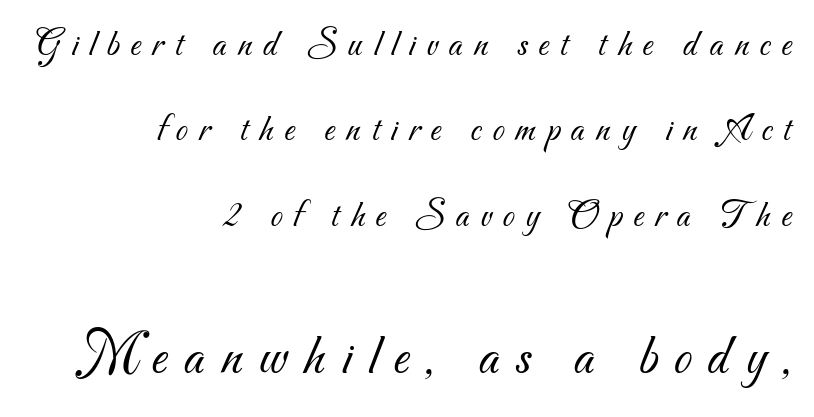
Q: Is the text bold? A: No.
Q: Is the typeface a serif or a sans-serif typeface? A: Sans-serif.
Q: Is the text underlined? A: No.
Q: How is the paragraph aligned? A: Right-aligned.
Q: Is the spacing between letters normal or unusually wide? A: Unusually wide.
Q: Is the spacing between lines tight, normal or loose? A: Loose.
Q: Which block of text is set in a larger size, the first (top) or the second (bottom)? A: The second (bottom) one.
Q: Width (condensed, normal, or wide)? A: Normal.
Q: Stroke contrast? A: Medium.
Q: x-height? A: Small.
Q: Monospaced? A: No.
